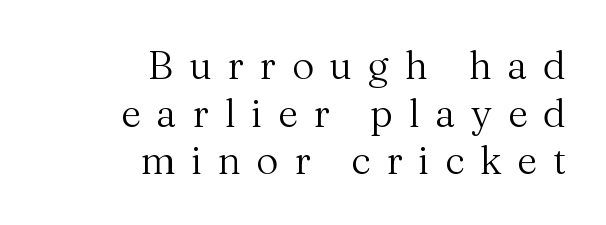
The horizontal fit of the characters is loose and conspicuously gappy. Underline: absent. The weight would be labelled regular, book, light, or lighter still. Visually the block forms a straight wall on the right and a jagged coastline on the left.
